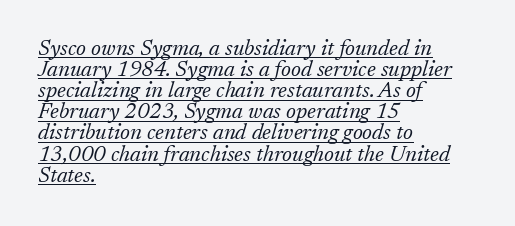
{"italic": "yes", "lean": "right", "slant_degrees": 17, "bold": "no", "underline": "yes", "align": "left", "line_spacing": "tight", "line_spacing_ratio": 0.96, "letter_spacing": "normal", "letter_spacing_em": 0.0, "glyph_px": 22}
